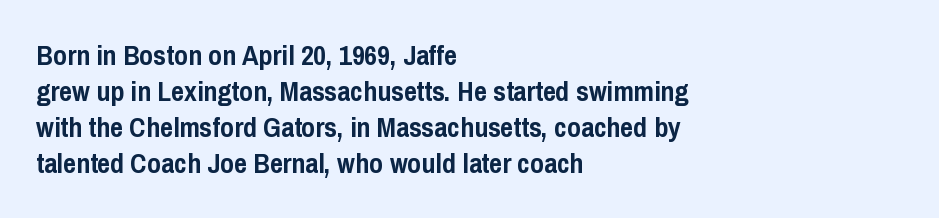
The image shows 28 px semibold, condensed sans-serif type, upright; set left-aligned, normal line spacing (1.28x), normal letter spacing, not underlined; low stroke contrast and a medium x-height.
